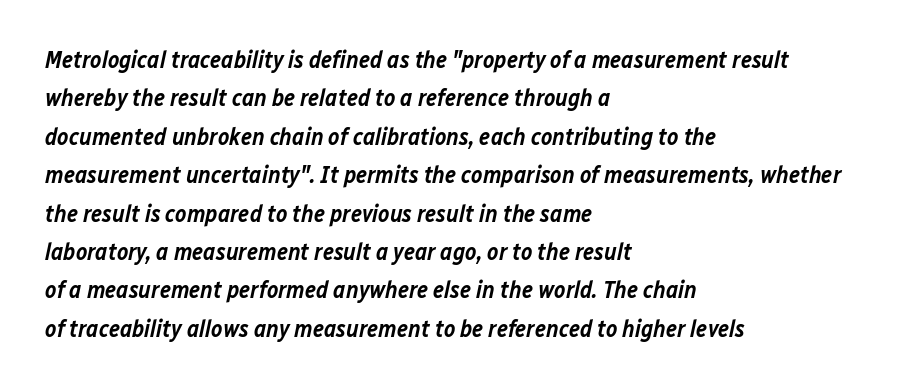
The image shows 24 px text type, italic (leaning right); set left-aligned, normal line spacing (1.6x), normal letter spacing, not underlined.
